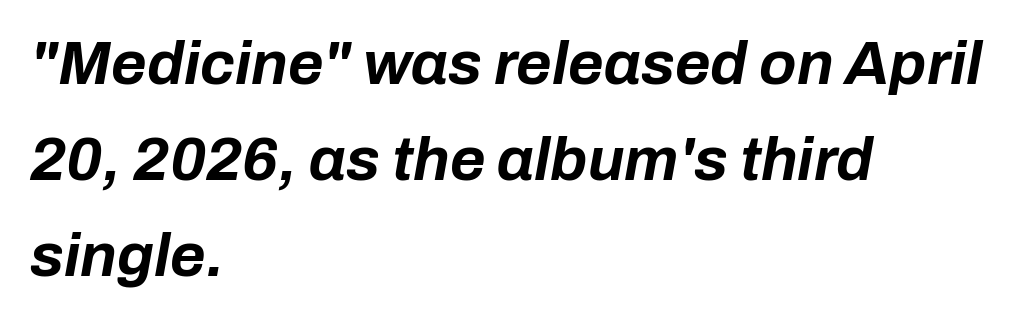
Successive baselines arrive at the customary interval. These lines were composed using italics. The rendering keeps characters at their native spacing. Emphasis by weight is at full strength: bold. Reading down the block, your eye returns to a fixed left position each line.
